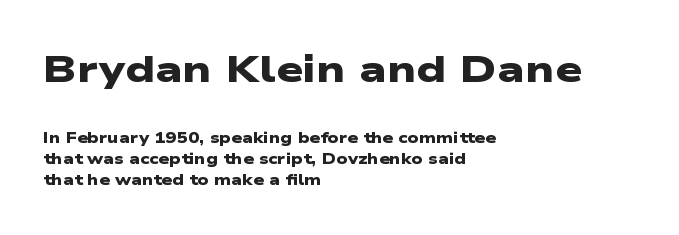
The space directly below the letters is spotless. This rendering employs a face without finishing strokes, i.e., a sans-serif. The rendering anchors every line to the left-hand side. The composition opens big and finishes small. Honestly, the letter spacing is just normal — you wouldn't notice it. Baseline-to-baseline distance is the conventional proportion of letter height.
